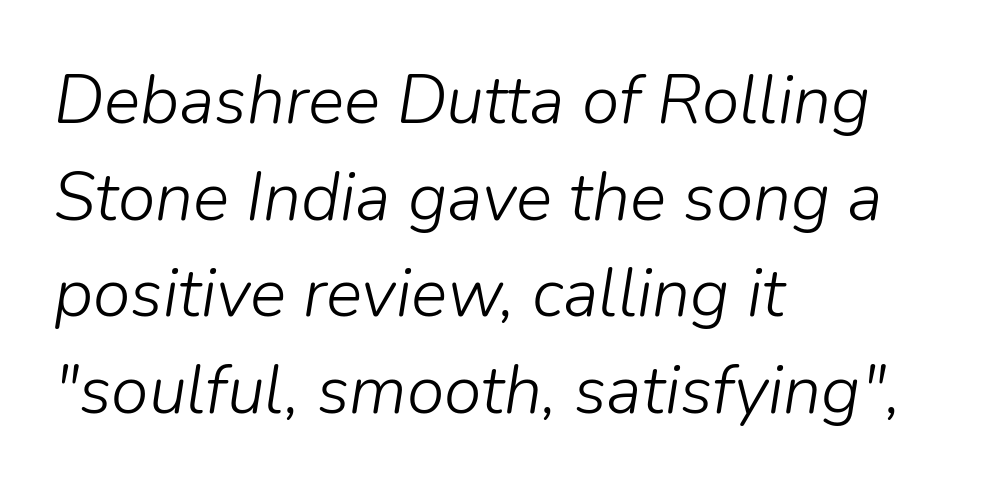
{"italic": "yes", "lean": "right", "slant_degrees": 9, "bold": "no", "weight": "light", "width": "normal", "stroke_contrast": "low", "x_height": "medium", "monospaced": "no", "underline": "no", "align": "left", "line_spacing": "normal", "line_spacing_ratio": 1.42, "letter_spacing": "normal", "letter_spacing_em": 0.0, "glyph_px": 68}
